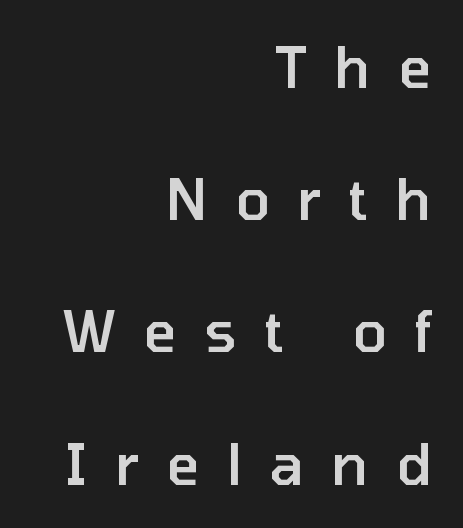
Inter-character spacing is expanded well beyond the font's built-in metrics. Typeset ragged left — the right edge is the straight one. Anything drawn beneath the words? Only blank space. This is the in-between weight designers call semibold or demi.
